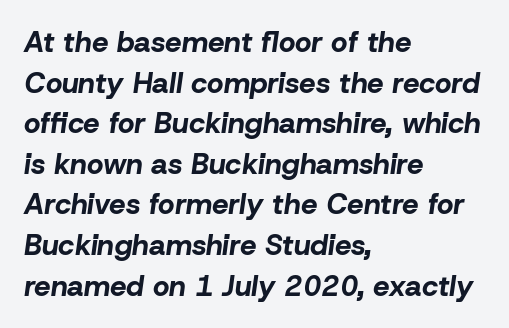
{"italic": "yes", "lean": "right", "slant_degrees": 8, "bold": "yes", "weight": "bold", "width": "normal", "stroke_contrast": "low", "x_height": "medium", "monospaced": "no", "underline": "no", "align": "left", "line_spacing": "normal", "line_spacing_ratio": 1.4, "letter_spacing": "normal", "letter_spacing_em": 0.0, "glyph_px": 29}
